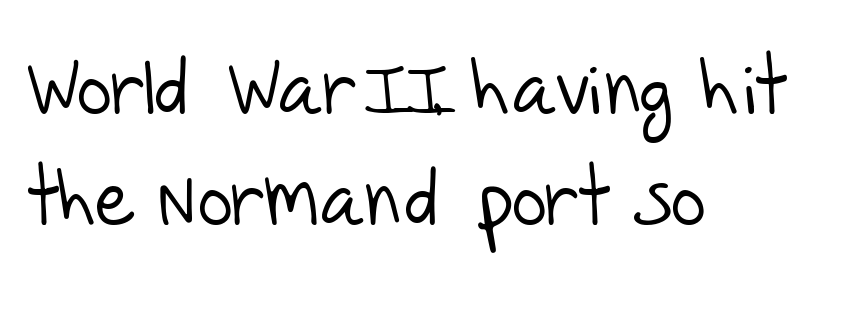
Q: Is the text bold? A: No.
Q: Is the typeface a serif or a sans-serif typeface? A: Sans-serif.
Q: Is the text underlined? A: No.
Q: How is the paragraph aligned? A: Left-aligned.
Q: Is the spacing between letters normal or unusually wide? A: Normal.
Q: Is the spacing between lines tight, normal or loose? A: Normal.
Q: Width (condensed, normal, or wide)? A: Normal.
Q: Stroke contrast? A: Low.
Q: x-height? A: Large.
Q: Monospaced? A: No.
